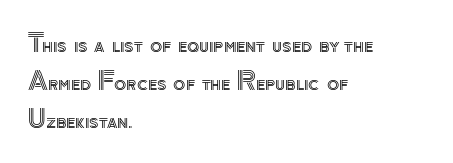
Q: Is the text italic (slanted)? A: No, it is upright.
Q: Is the text underlined? A: No.
Q: How is the paragraph aligned? A: Left-aligned.
Q: Is the spacing between letters normal or unusually wide? A: Normal.
Q: Is the spacing between lines tight, normal or loose? A: Normal.
